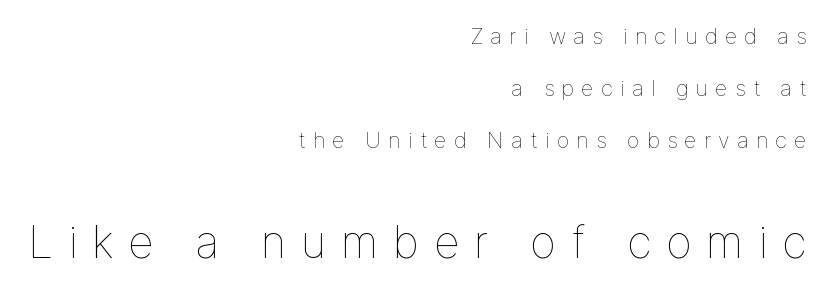
Q: Is the text bold? A: No.
Q: Is the text italic (slanted)? A: No, it is upright.
Q: Is the text underlined? A: No.
Q: How is the paragraph aligned? A: Right-aligned.
Q: Is the spacing between letters normal or unusually wide? A: Unusually wide.
Q: Is the spacing between lines tight, normal or loose? A: Loose.
Q: Which block of text is set in a larger size, the first (top) or the second (bottom)? A: The second (bottom) one.
Q: Width (condensed, normal, or wide)? A: Normal.
Q: Stroke contrast? A: Low.
Q: x-height? A: Medium.
Q: Monospaced? A: No.
